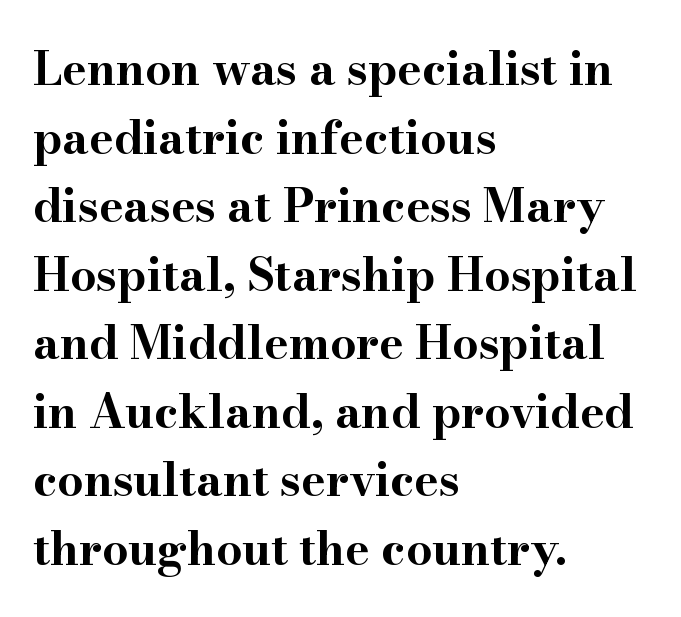
{"serif": "yes", "italic": "no", "bold": "yes", "weight": "bold", "width": "wide", "stroke_contrast": "high", "x_height": "small", "monospaced": "no", "underline": "no", "align": "left", "line_spacing": "normal", "line_spacing_ratio": 1.49, "letter_spacing": "normal", "letter_spacing_em": 0.0, "glyph_px": 46}
